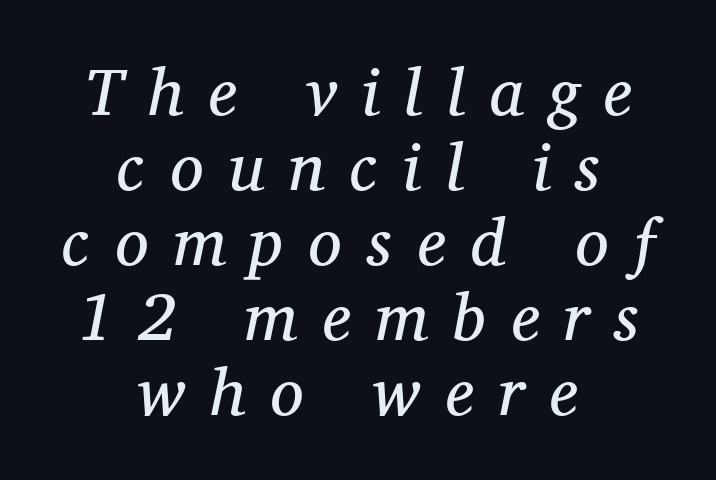
The rendering uses a small line-height, squeezing the rows. Here the designer chose a conventional face with non-uniform glyph widths. Bare-footed words on every line. Posture: slanted. Compared with a typical body face, this is equally light or lighter still.
